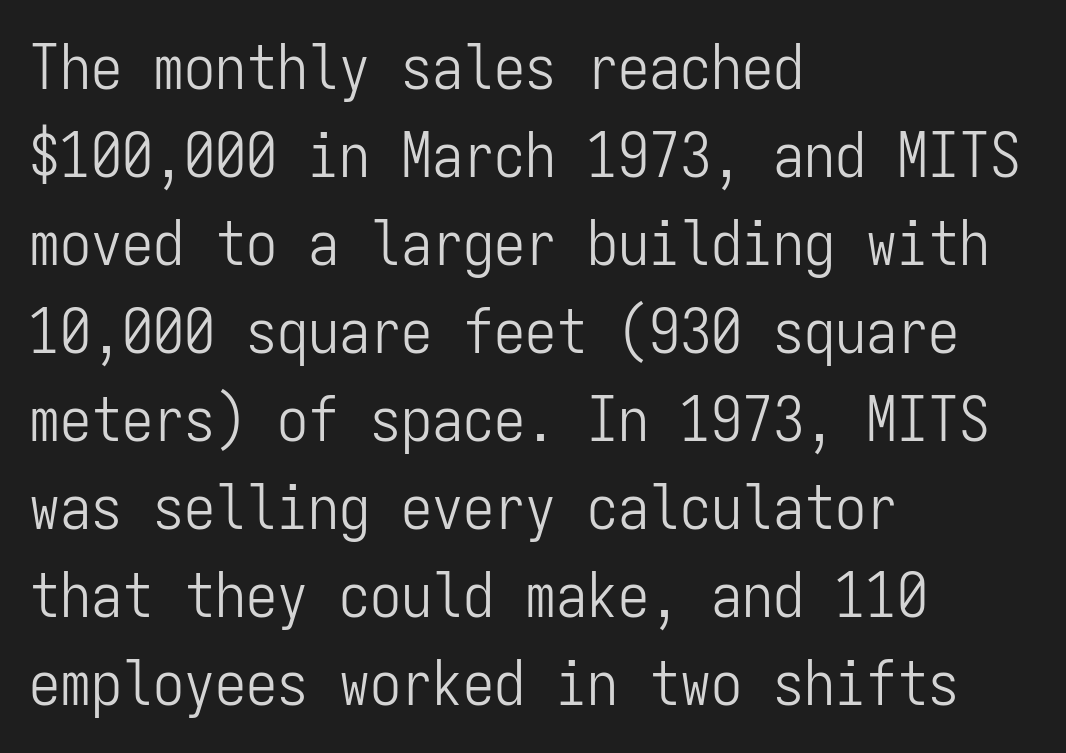
The image shows 62 px light, condensed sans-serif type, upright, monospaced; set left-aligned, normal line spacing (1.42x), normal letter spacing, not underlined; low stroke contrast and a medium x-height.
